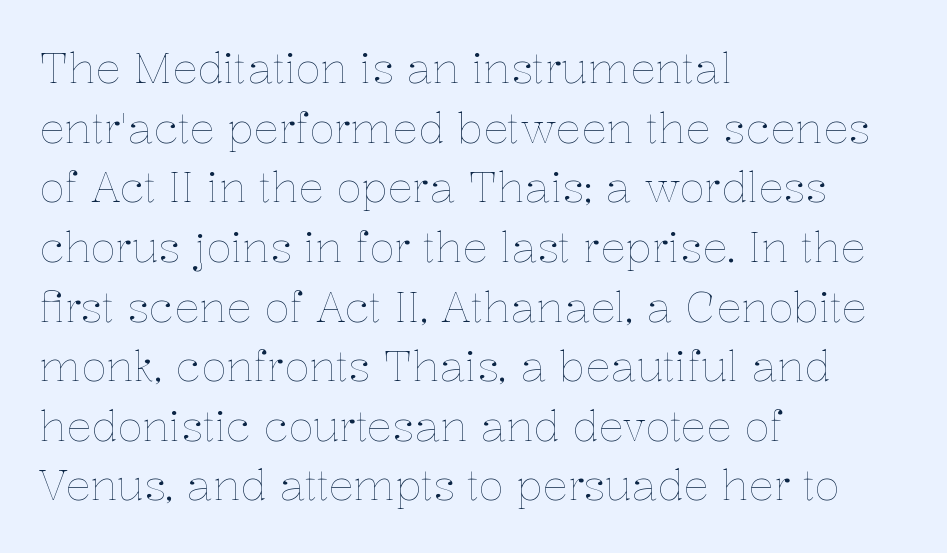
Does the lettering tilt? It doesn't — this is upright. Do the characters align in a grid? No, the font is proportional. Here the glyphs are tracked normally, forming tight word shapes. A student would call this left alignment; a typographer would say flush left, rag right. Each row of text sits above clean, open space.
